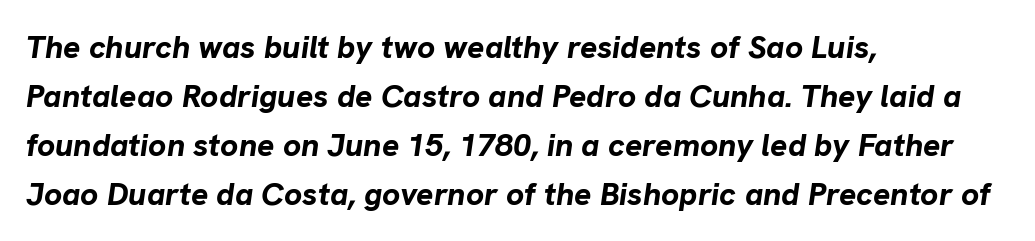
{"italic": "yes", "lean": "right", "slant_degrees": 8, "bold": "yes", "weight": "bold", "width": "normal", "stroke_contrast": "low", "x_height": "medium", "monospaced": "no", "underline": "no", "align": "left", "line_spacing": "normal", "line_spacing_ratio": 1.53, "letter_spacing": "normal", "letter_spacing_em": 0.0, "glyph_px": 32}
